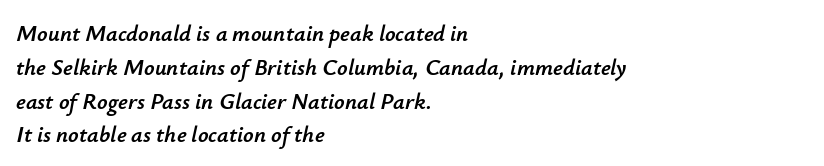
The image shows 23 px text type, italic (leaning right); set left-aligned, normal line spacing (1.47x), normal letter spacing, not underlined.
